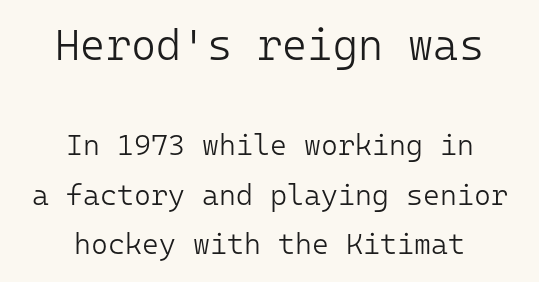
The image shows 43 px light sans-serif type, upright, monospaced; set centered, line spacing 1.71x, normal letter spacing, not underlined; the first (top) block is 1.48x larger; low stroke contrast and a medium x-height.
